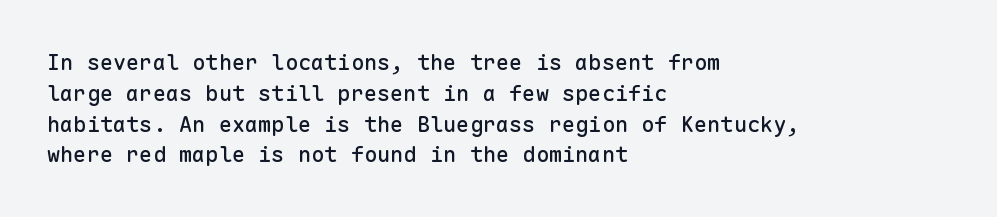
The image shows 22 px text type, upright; set left-aligned, normal line spacing (1.4x), normal letter spacing, not underlined.
